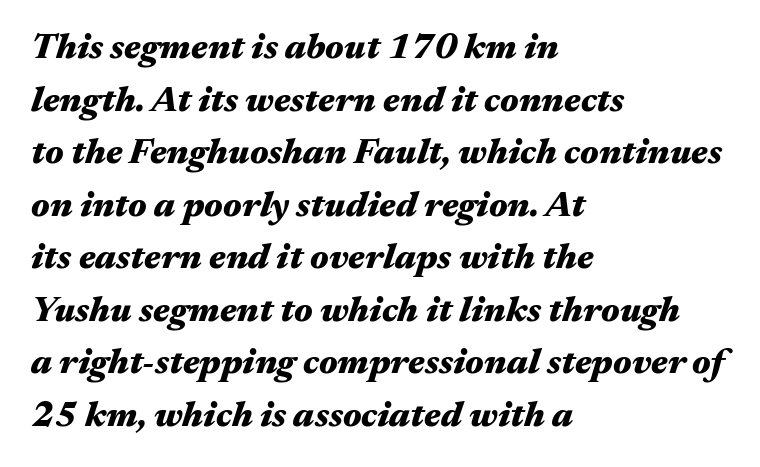
The image shows 36 px heavy, wide type, italic (leaning right); set left-aligned, normal line spacing (1.46x), normal letter spacing, not underlined; medium stroke contrast and a medium x-height.
